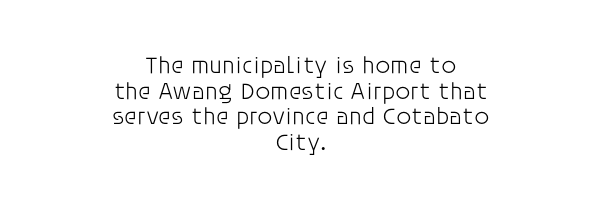
The image shows 24 px text type, upright; set centered, tight line spacing (1.07x), normal letter spacing, not underlined.
